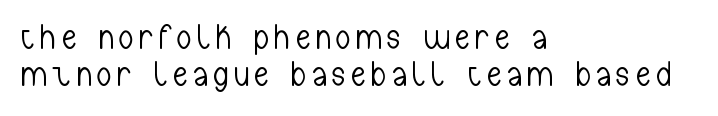
The image shows 35 px light, condensed sans-serif type, upright; set left-aligned, tight line spacing (1.07x), not underlined; low stroke contrast and a medium x-height.
